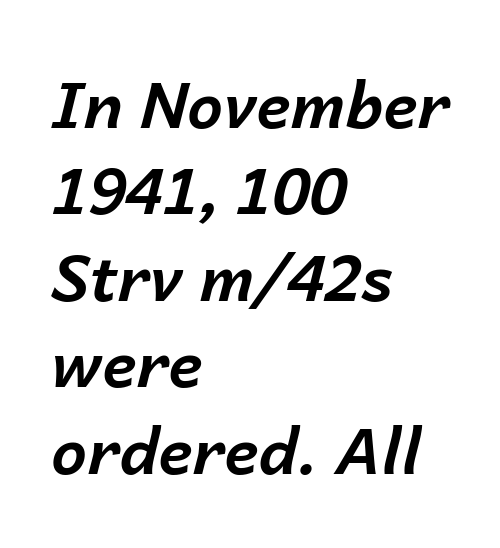
Q: Is the text bold? A: Yes.
Q: Is the text italic (slanted)? A: Yes, it leans right by about 14 degrees.
Q: Is the text underlined? A: No.
Q: How is the paragraph aligned? A: Left-aligned.
Q: Is the spacing between letters normal or unusually wide? A: Normal.
Q: Is the spacing between lines tight, normal or loose? A: Normal.
Q: Width (condensed, normal, or wide)? A: Normal.
Q: Stroke contrast? A: Low.
Q: x-height? A: Medium.
Q: Monospaced? A: No.
